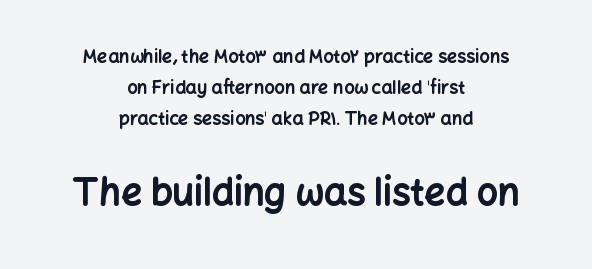
Q: Is the text bold? A: Yes.
Q: Is the text italic (slanted)? A: No, it is upright.
Q: Is the typeface a serif or a sans-serif typeface? A: Sans-serif.
Q: Is the text underlined? A: No.
Q: How is the paragraph aligned? A: Centered.
Q: Is the spacing between letters normal or unusually wide? A: Normal.
Q: Which block of text is set in a larger size, the first (top) or the second (bottom)? A: The second (bottom) one.
Q: Width (condensed, normal, or wide)? A: Normal.
Q: Stroke contrast? A: Low.
Q: x-height? A: Medium.
Q: Monospaced? A: No.
